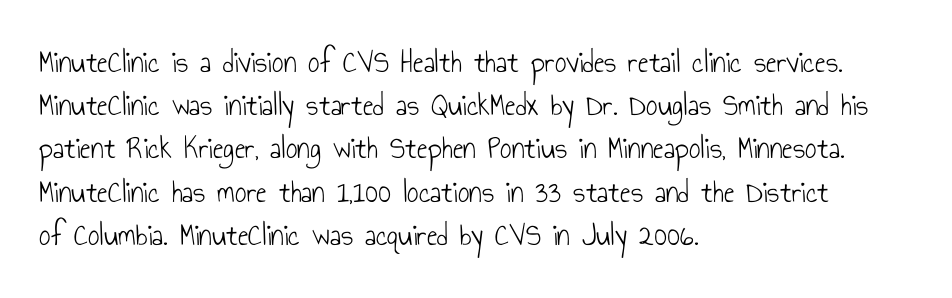
Q: Is the text bold? A: No.
Q: Is the text italic (slanted)? A: No, it is upright.
Q: Is the typeface a serif or a sans-serif typeface? A: Sans-serif.
Q: Is the text underlined? A: No.
Q: How is the paragraph aligned? A: Left-aligned.
Q: Is the spacing between letters normal or unusually wide? A: Normal.
Q: Is the spacing between lines tight, normal or loose? A: Normal.
Q: Width (condensed, normal, or wide)? A: Condensed.
Q: Stroke contrast? A: Low.
Q: x-height? A: Small.
Q: Monospaced? A: No.
